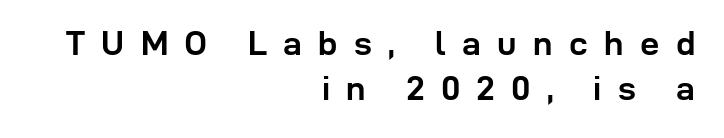
Q: Is the text bold? A: Yes.
Q: Is the text italic (slanted)? A: No, it is upright.
Q: Is the typeface a serif or a sans-serif typeface? A: Sans-serif.
Q: Is the text underlined? A: No.
Q: How is the paragraph aligned? A: Right-aligned.
Q: Is the spacing between letters normal or unusually wide? A: Unusually wide.
Q: Is the spacing between lines tight, normal or loose? A: Normal.
Q: Width (condensed, normal, or wide)? A: Normal.
Q: Stroke contrast? A: Low.
Q: x-height? A: Medium.
Q: Monospaced? A: No.
